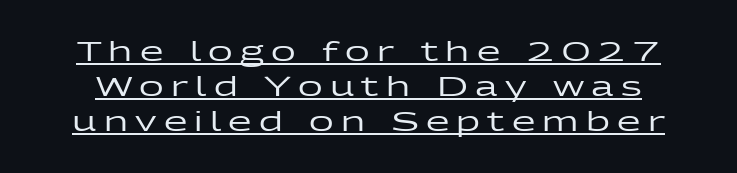
The image shows 27 px text type, upright; set normal line spacing (1.3x), unusually wide letter spacing (+0.27 em), underlined.
